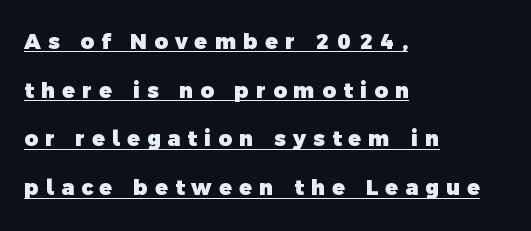
{"bold": "yes", "underline": "yes", "align": "left", "line_spacing": "loose", "line_spacing_ratio": 2.32, "letter_spacing": "wide", "letter_spacing_em": 0.34, "glyph_px": 21}
